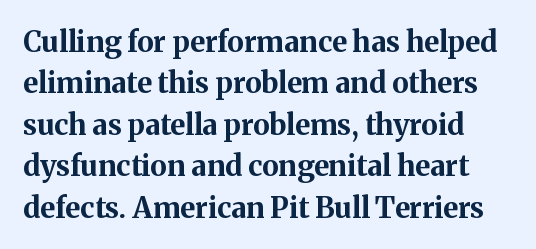
Q: Is the text bold? A: Yes.
Q: Is the text italic (slanted)? A: No, it is upright.
Q: Is the typeface a serif or a sans-serif typeface? A: Serif.
Q: Is the text underlined? A: No.
Q: How is the paragraph aligned? A: Left-aligned.
Q: Is the spacing between letters normal or unusually wide? A: Normal.
Q: Is the spacing between lines tight, normal or loose? A: Normal.
Q: Width (condensed, normal, or wide)? A: Normal.
Q: Stroke contrast? A: Medium.
Q: x-height? A: Medium.
Q: Monospaced? A: No.
